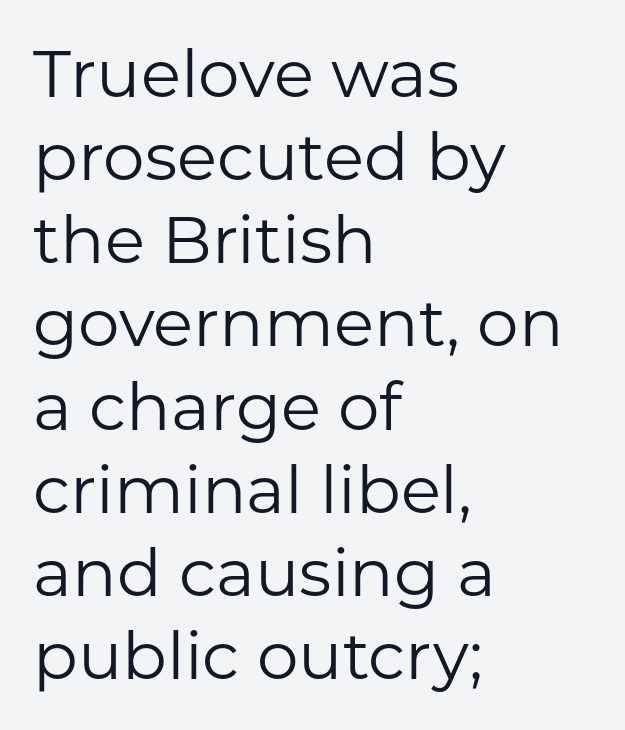
The image shows 66 px regular-weight sans-serif type, upright; set left-aligned, normal line spacing (1.26x), normal letter spacing, not underlined; low stroke contrast and a medium x-height.
